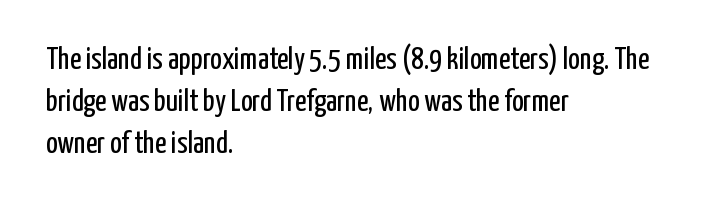
Line spacing here is normal. Is the type heavy? It reads as light-to-regular instead. The foot of each line stays bare and open. The lettering holds an erect, upright posture throughout. Each line starts at the same left margin while the right side varies.
